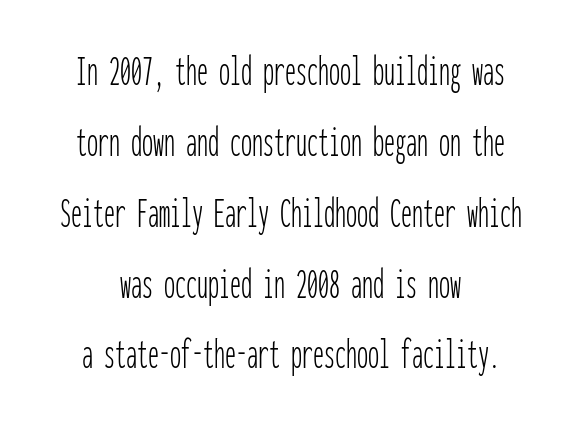
The gaps between neighbouring characters are ordinary and unremarkable. Letterform terminals end flat and unadorned throughout the passage. What's the leading like? Ordinary, nothing unusual. Neither beginnings nor endings align; midpoints do.
